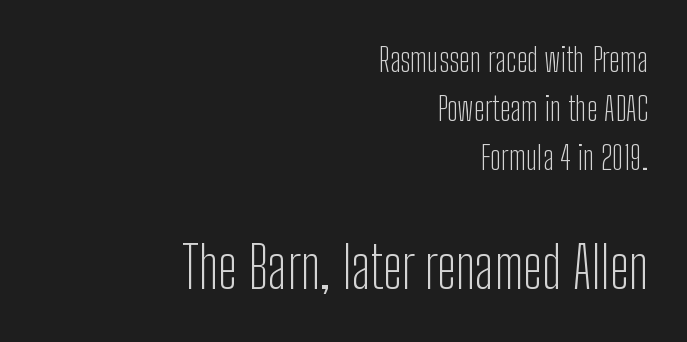
Q: Is the text bold? A: No.
Q: Is the text italic (slanted)? A: No, it is upright.
Q: Is the typeface a serif or a sans-serif typeface? A: Sans-serif.
Q: Is the text underlined? A: No.
Q: How is the paragraph aligned? A: Right-aligned.
Q: Is the spacing between letters normal or unusually wide? A: Normal.
Q: Is the spacing between lines tight, normal or loose? A: Normal.
Q: Which block of text is set in a larger size, the first (top) or the second (bottom)? A: The second (bottom) one.
Q: Width (condensed, normal, or wide)? A: Condensed.
Q: Stroke contrast? A: Low.
Q: x-height? A: Medium.
Q: Monospaced? A: No.
